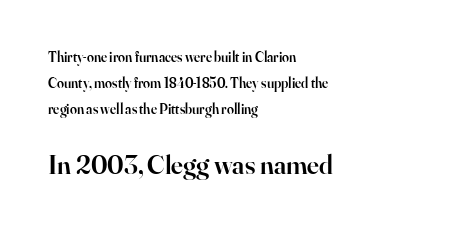
{"italic": "no", "bold": "semi", "underline": "no", "align": "left", "line_spacing_ratio": 1.85, "letter_spacing": "normal", "letter_spacing_em": 0.0, "larger_block": "second", "size_ratio": 1.93, "glyph_px": 27}
